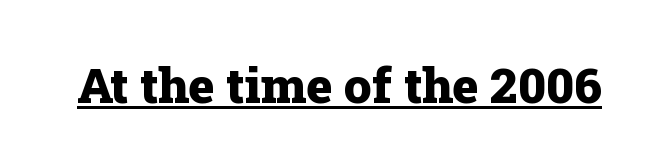
The image shows 49 px heavy serif type, upright; set normal letter spacing, underlined; low stroke contrast and a medium x-height.
